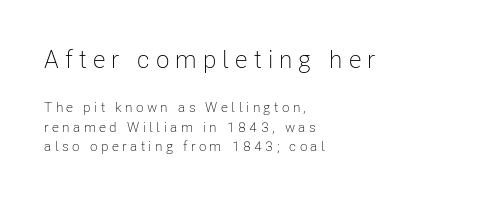
Q: Is the text bold? A: No.
Q: Is the text italic (slanted)? A: No, it is upright.
Q: Is the text underlined? A: No.
Q: How is the paragraph aligned? A: Left-aligned.
Q: Is the spacing between letters normal or unusually wide? A: Unusually wide.
Q: Is the spacing between lines tight, normal or loose? A: Normal.
Q: Which block of text is set in a larger size, the first (top) or the second (bottom)? A: The first (top) one.
